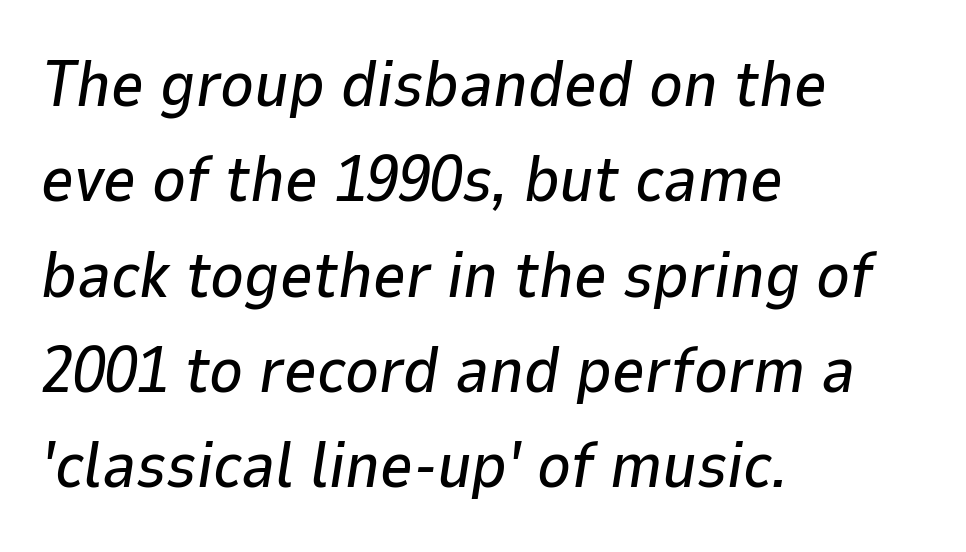
Words float on clear page, feet unadorned. Between one letter and the next there's only the usual sliver of space. When letters slant like this, we call the style italic. Do the characters align in a grid? No, the font is proportional.
